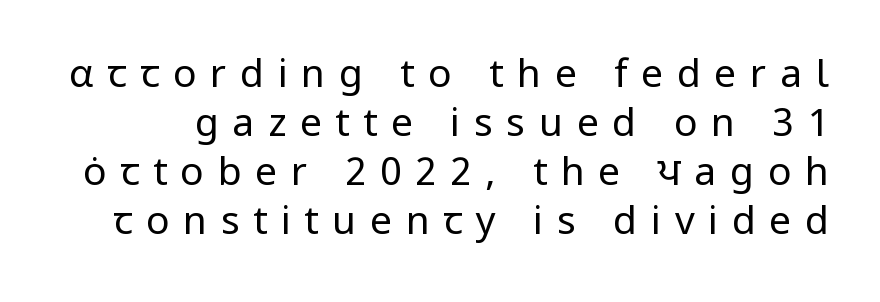
Observe the absence of serifs on each vertical stroke in this sample. The weight tops out at a normal text grade. Posture: upright roman. A bare baseline throughout the passage.
